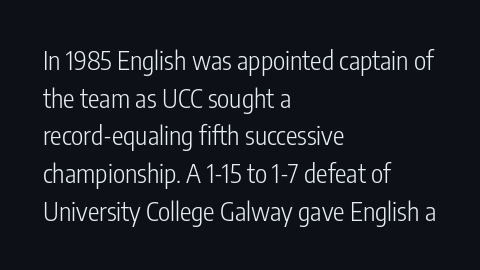
This sample is left-justified, so line endings fall wherever the words run out. Short note: letters normally spaced. These lines were composed using upright roman letters. Nothing heavy about these letters — not bold at all. The glyphs are unaccompanied by any horizontal stroke below them. Quick note: interline space is typical.
